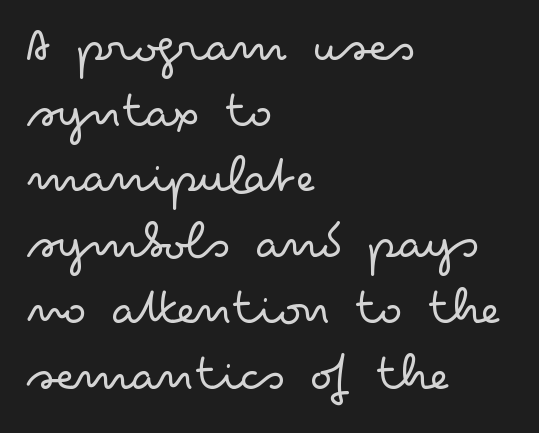
The image shows 53 px light, wide sans-serif type, upright; set left-aligned, line spacing 1.24x, normal letter spacing, not underlined; low stroke contrast and a small x-height.
